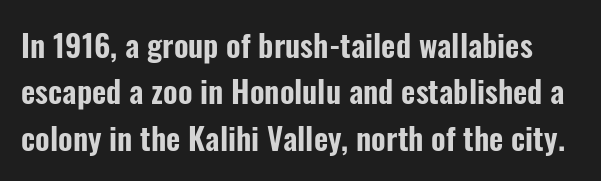
The image shows 31 px condensed sans-serif type, upright; set normal line spacing (1.5x), normal letter spacing, not underlined; low stroke contrast and a medium x-height.
